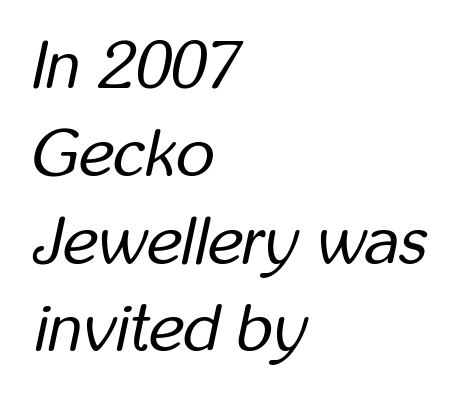
Q: Is the text bold? A: No.
Q: Is the text italic (slanted)? A: Yes, it leans right by about 12 degrees.
Q: Is the text underlined? A: No.
Q: How is the paragraph aligned? A: Left-aligned.
Q: Is the spacing between letters normal or unusually wide? A: Normal.
Q: Is the spacing between lines tight, normal or loose? A: Normal.
Q: Width (condensed, normal, or wide)? A: Condensed.
Q: Stroke contrast? A: Low.
Q: x-height? A: Medium.
Q: Monospaced? A: No.
